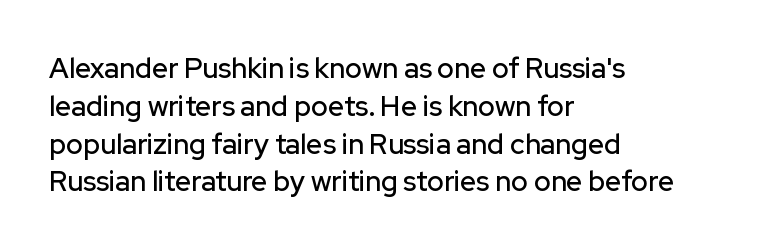
Posture: vertical. Standard letterfit; no display-style spreading of the glyphs. The zone under the glyphs is completely vacant. Each letter keeps its own natural width here, so spacing adapts to shape.
